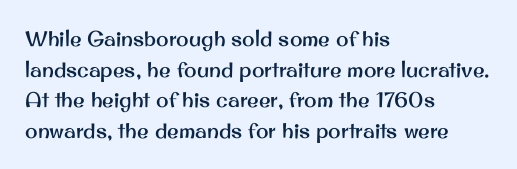
{"italic": "no", "underline": "no", "align": "left", "line_spacing": "normal", "line_spacing_ratio": 1.46, "letter_spacing": "normal", "letter_spacing_em": 0.0, "glyph_px": 21}
